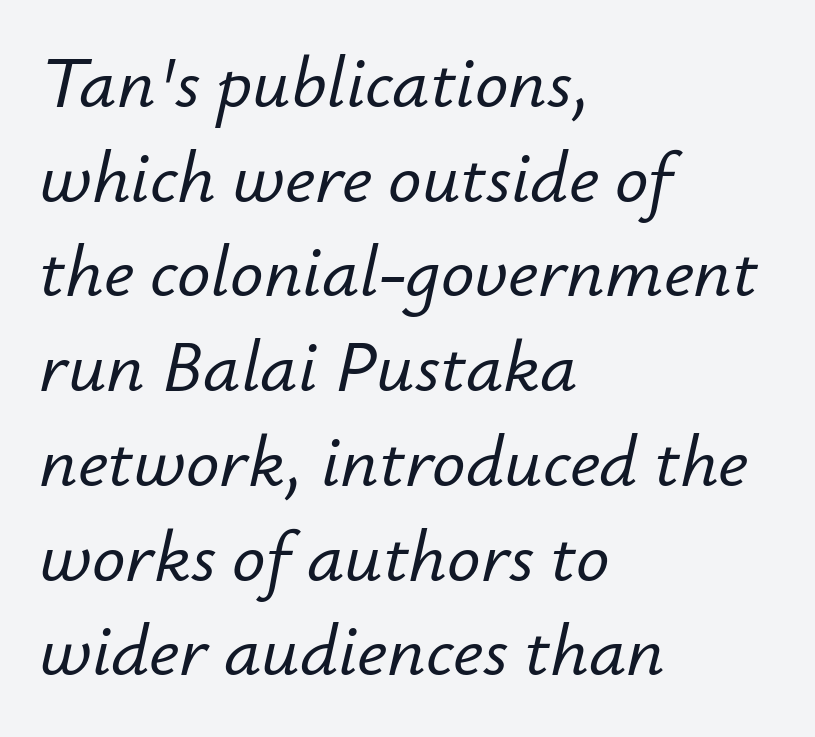
{"italic": "yes", "lean": "right", "slant_degrees": 12, "width": "normal", "stroke_contrast": "low", "x_height": "small", "monospaced": "no", "underline": "no", "align": "left", "line_spacing": "normal", "line_spacing_ratio": 1.28, "letter_spacing": "normal", "letter_spacing_em": 0.0, "glyph_px": 74}
